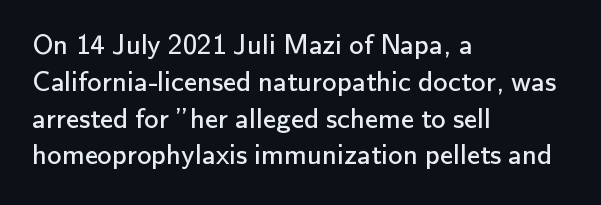
The passage shown is not bold in any degree. Bare-footed words on every line. Stroke terminals: plain, sans-serif. Each letter keeps its own natural width here, so spacing adapts to shape. Observe the ordinary spacing: letters are neighbours, not strangers.
